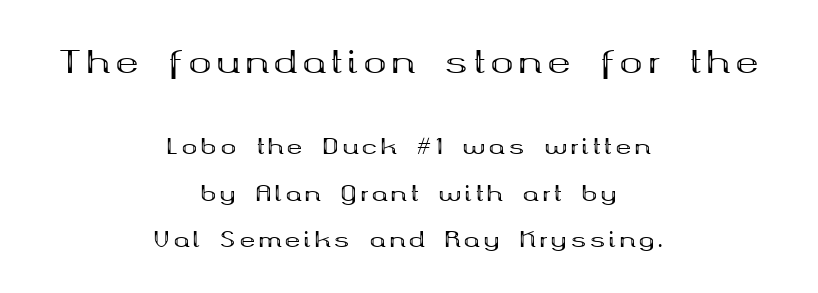
{"serif": "yes", "italic": "no", "bold": "yes", "weight": "bold", "width": "wide", "stroke_contrast": "medium", "x_height": "medium", "monospaced": "no", "underline": "no", "align": "center", "line_spacing": "loose", "line_spacing_ratio": 2.21, "larger_block": "first", "size_ratio": 1.48, "glyph_px": 31}
